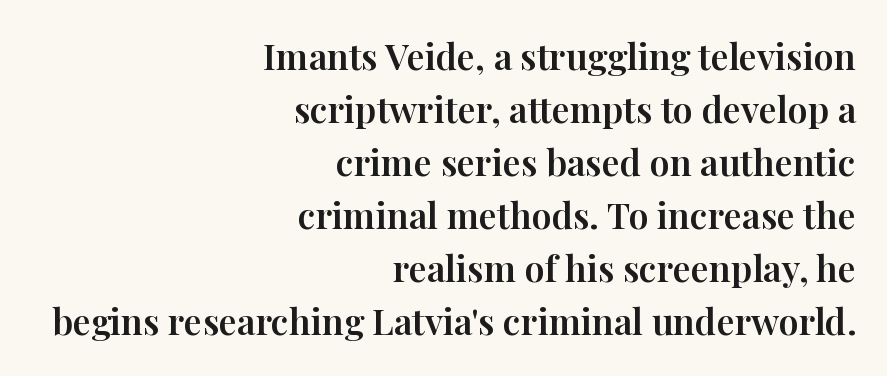
Short and long lines alike share a common ending point at right. The passage shown is typeset with a serif family. The strip under each line holds only bare page. Nobody touched the tracking dial on this one. Varying glyph widths throughout — classic text-font behaviour.
